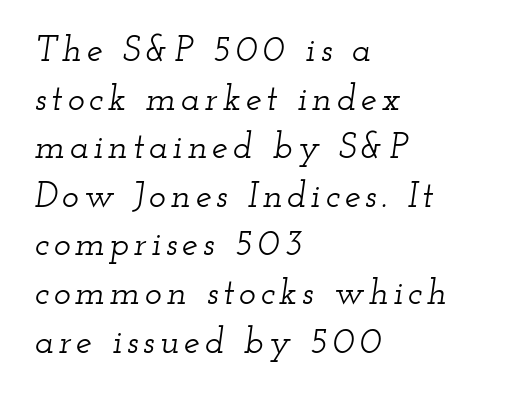
The image shows 36 px wide serif type, italic (leaning right); set left-aligned, normal line spacing (1.35x), not underlined; low stroke contrast and a small x-height.
